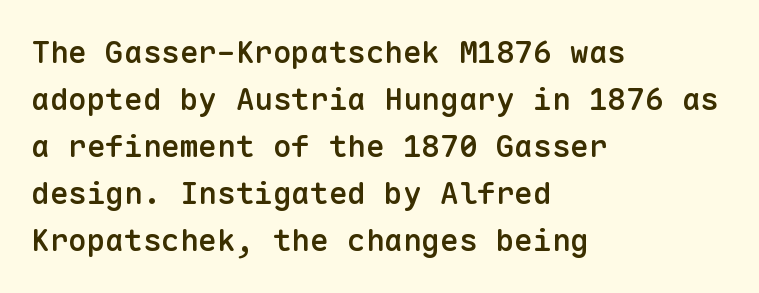
Q: Is the text bold? A: Semi-bold.
Q: Is the text italic (slanted)? A: No, it is upright.
Q: Is the typeface a serif or a sans-serif typeface? A: Sans-serif.
Q: Is the text underlined? A: No.
Q: How is the paragraph aligned? A: Left-aligned.
Q: Is the spacing between letters normal or unusually wide? A: Normal.
Q: Is the spacing between lines tight, normal or loose? A: Normal.
Q: Width (condensed, normal, or wide)? A: Normal.
Q: Stroke contrast? A: Low.
Q: x-height? A: Medium.
Q: Monospaced? A: Yes.
